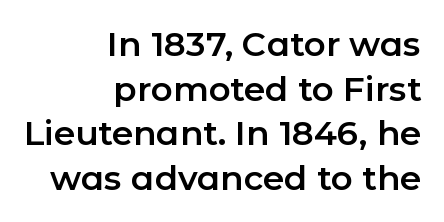
The image shows 34 px sans-serif type, upright; set right-aligned, normal line spacing (1.31x), normal letter spacing, not underlined; low stroke contrast and a medium x-height.
